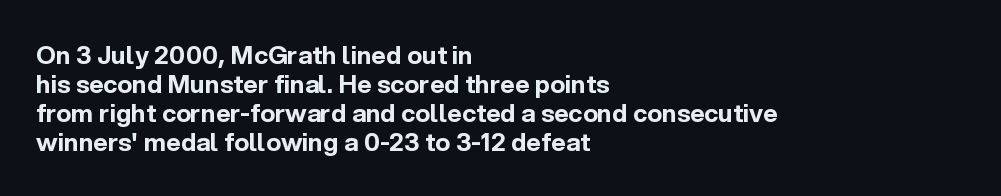
This is heavy type, rendered in bold. If you drew a line through each stem, it would be perfectly vertical. Clear beneath every line of the passage. You could call the tracking neutral — neither tight nor loose. Teacher's note: observe the even left margin — that is flush-left alignment.
